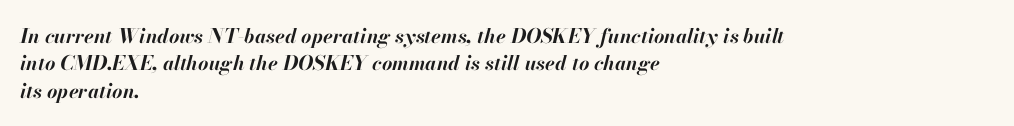
Q: Is the text bold? A: Yes.
Q: Is the text italic (slanted)? A: Yes, it leans right by about 13 degrees.
Q: Is the text underlined? A: No.
Q: How is the paragraph aligned? A: Left-aligned.
Q: Is the spacing between letters normal or unusually wide? A: Normal.
Q: Is the spacing between lines tight, normal or loose? A: Normal.
